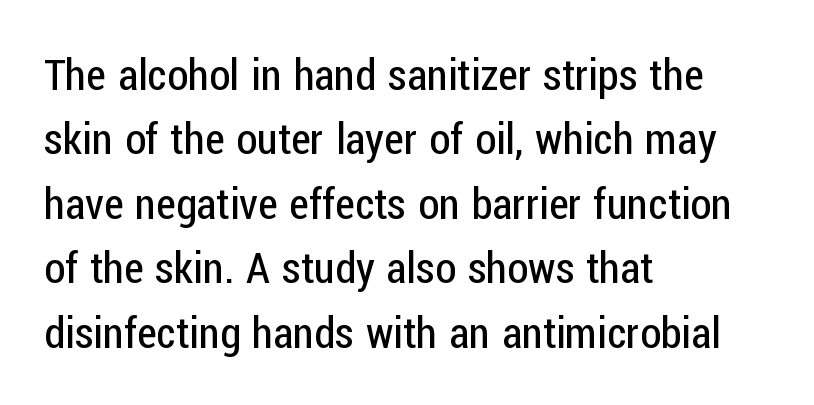
The image shows 43 px regular-weight, condensed sans-serif type, upright; set left-aligned, normal line spacing (1.5x), normal letter spacing, not underlined; low stroke contrast and a medium x-height.
